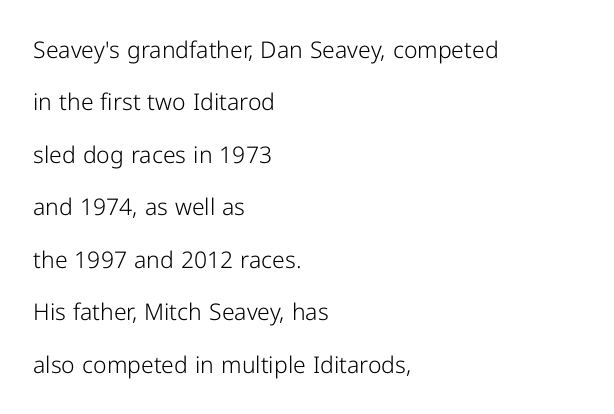
The image shows 23 px text type, upright; set left-aligned, loose line spacing (2.28x), normal letter spacing, not underlined.
